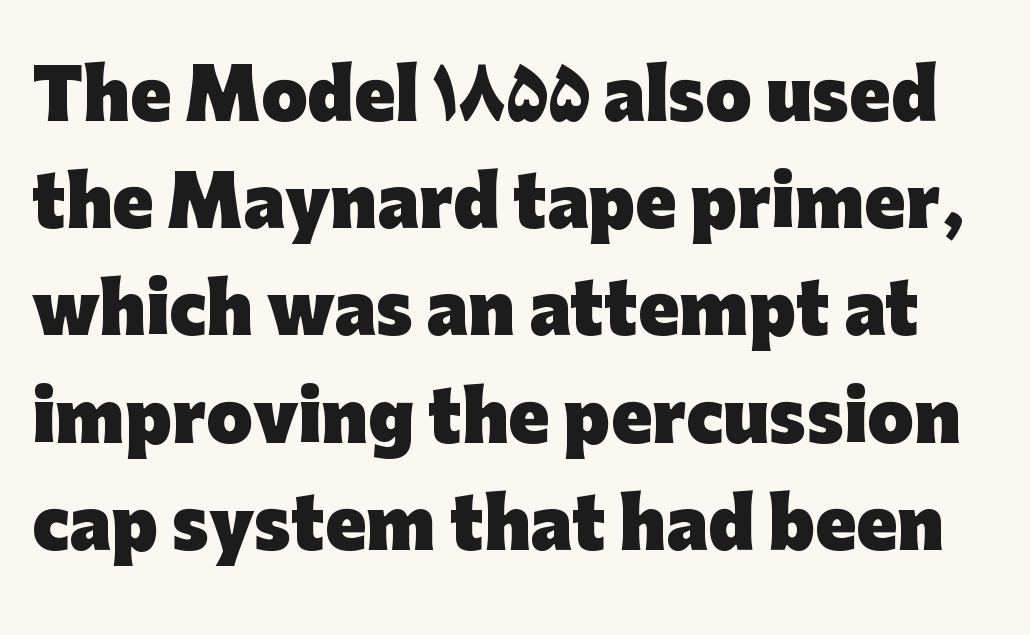
Here the designer chose a conventional face with non-uniform glyph widths. Is the letter spacing exaggerated? No — it looks like the ordinary default. The typeface chosen for these lines omits serifs. The string is rendered with underlining switched off.
